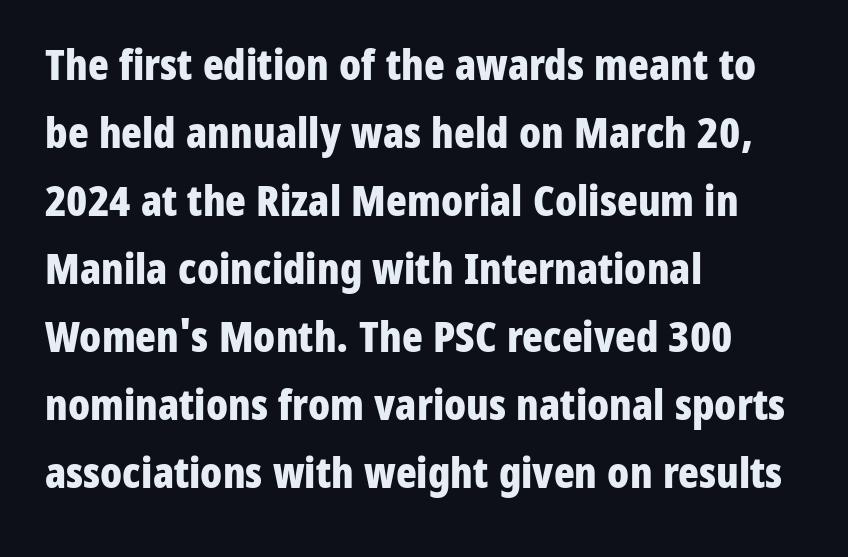
Q: Is the text bold? A: Yes.
Q: Is the text italic (slanted)? A: No, it is upright.
Q: Is the typeface a serif or a sans-serif typeface? A: Sans-serif.
Q: Is the text underlined? A: No.
Q: How is the paragraph aligned? A: Left-aligned.
Q: Is the spacing between letters normal or unusually wide? A: Normal.
Q: Is the spacing between lines tight, normal or loose? A: Normal.
Q: Width (condensed, normal, or wide)? A: Condensed.
Q: Stroke contrast? A: Low.
Q: x-height? A: Medium.
Q: Monospaced? A: No.
